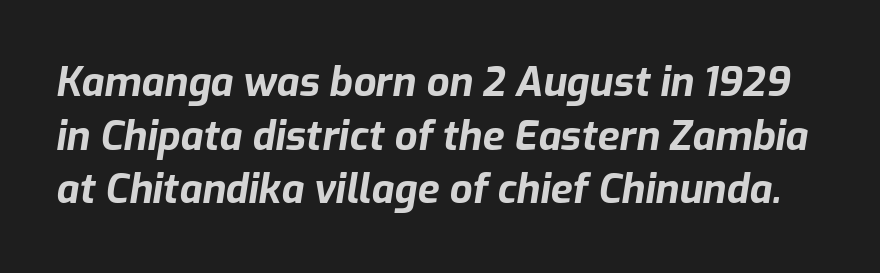
{"italic": "yes", "lean": "right", "slant_degrees": 9, "bold": "yes", "weight": "bold", "width": "normal", "stroke_contrast": "low", "x_height": "medium", "monospaced": "no", "underline": "no", "line_spacing": "normal", "line_spacing_ratio": 1.34, "letter_spacing": "normal", "letter_spacing_em": 0.0, "glyph_px": 40}
